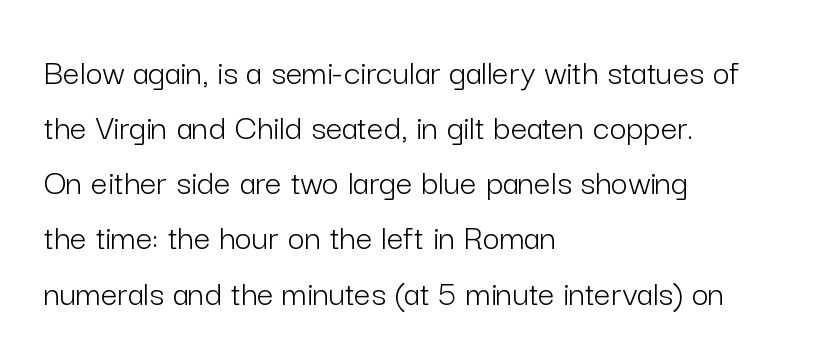
The image shows 37 px light sans-serif type, upright; set left-aligned, normal line spacing (1.49x), normal letter spacing, not underlined; low stroke contrast and a medium x-height.
